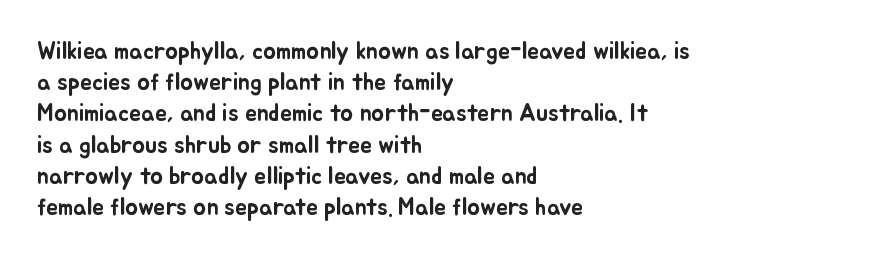
Does the copy run flush right? No — it runs flush left. The font's upright variant was chosen for this text. Descender tails drop into unmarked territory. Reading down the column, the eye jumps a familiar distance to each next line.
